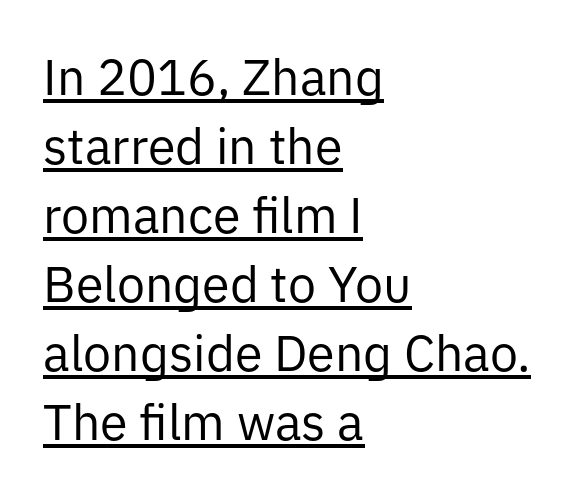
{"serif": "no", "italic": "no", "bold": "no", "weight": "regular", "width": "normal", "stroke_contrast": "low", "x_height": "medium", "monospaced": "no", "underline": "yes", "align": "left", "line_spacing": "normal", "line_spacing_ratio": 1.38, "letter_spacing": "normal", "letter_spacing_em": 0.0, "glyph_px": 50}
